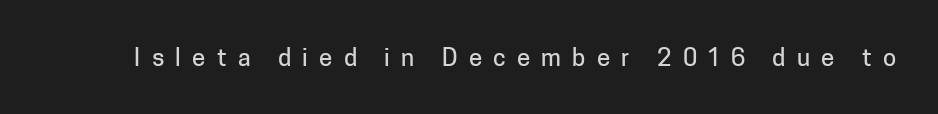
Q: Is the text italic (slanted)? A: No, it is upright.
Q: Is the text underlined? A: No.
Q: Is the spacing between letters normal or unusually wide? A: Unusually wide.
